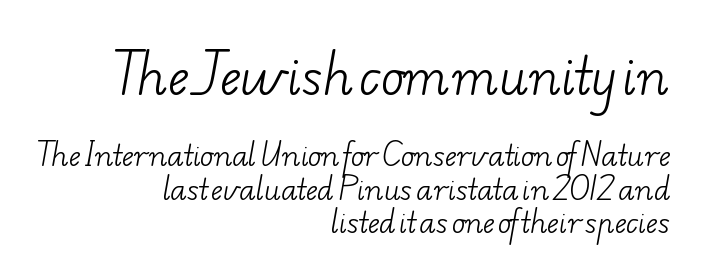
The image shows 49 px light, wide serif type; set right-aligned, line spacing 1.2x, normal letter spacing, not underlined; the first (top) block is 1.75x larger; low stroke contrast and a small x-height.
